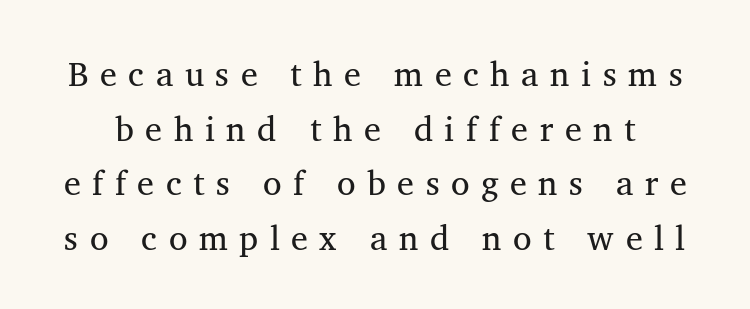
The image shows 34 px regular-weight serif type, upright; set normal line spacing (1.61x), unusually wide letter spacing (+0.34 em), not underlined; medium stroke contrast and a medium x-height.
